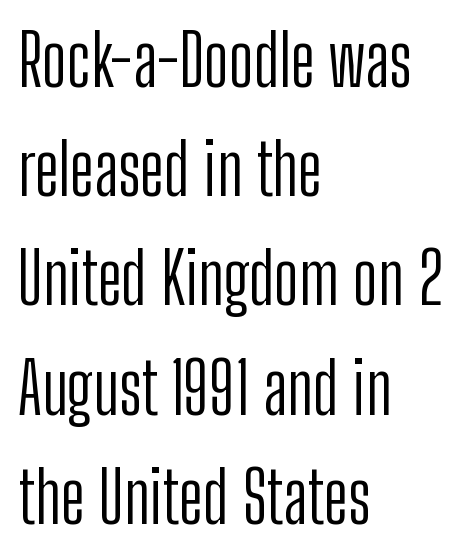
The image shows 70 px light, condensed sans-serif type, upright; set left-aligned, normal line spacing (1.56x), normal letter spacing, not underlined; low stroke contrast and a medium x-height.
